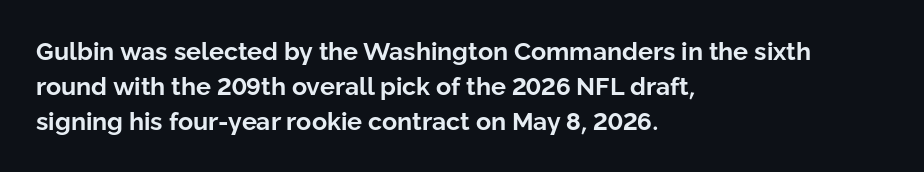
Nope, not italic — everything's standing straight. Regular leading. Teacher's note: observe the even left margin — that is flush-left alignment. The space beneath each line is pristine and unruled. Glyph-to-glyph distance matches everyday printed text.
